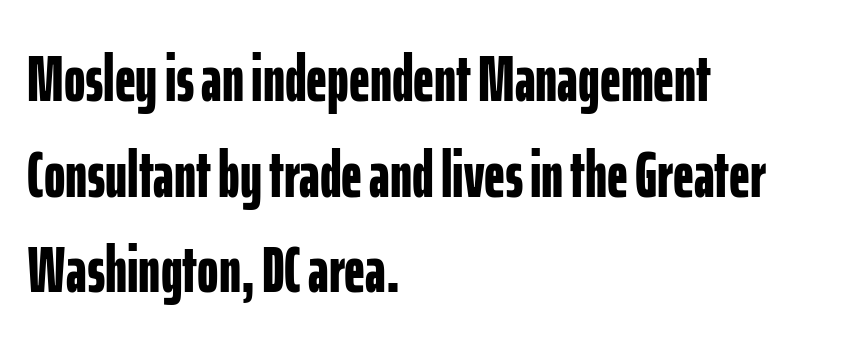
Q: Is the text bold? A: Yes.
Q: Is the text italic (slanted)? A: No, it is upright.
Q: Is the typeface a serif or a sans-serif typeface? A: Sans-serif.
Q: Is the text underlined? A: No.
Q: How is the paragraph aligned? A: Left-aligned.
Q: Is the spacing between letters normal or unusually wide? A: Normal.
Q: Is the spacing between lines tight, normal or loose? A: Normal.
Q: Width (condensed, normal, or wide)? A: Condensed.
Q: Stroke contrast? A: Low.
Q: x-height? A: Medium.
Q: Monospaced? A: No.
